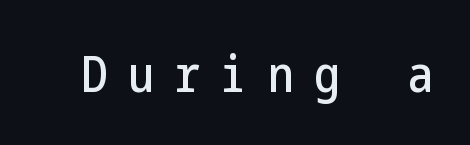
Q: Is the text italic (slanted)? A: No, it is upright.
Q: Is the typeface a serif or a sans-serif typeface? A: Sans-serif.
Q: Is the text underlined? A: No.
Q: Is the spacing between letters normal or unusually wide? A: Unusually wide.
Q: Width (condensed, normal, or wide)? A: Condensed.
Q: Stroke contrast? A: Low.
Q: x-height? A: Medium.
